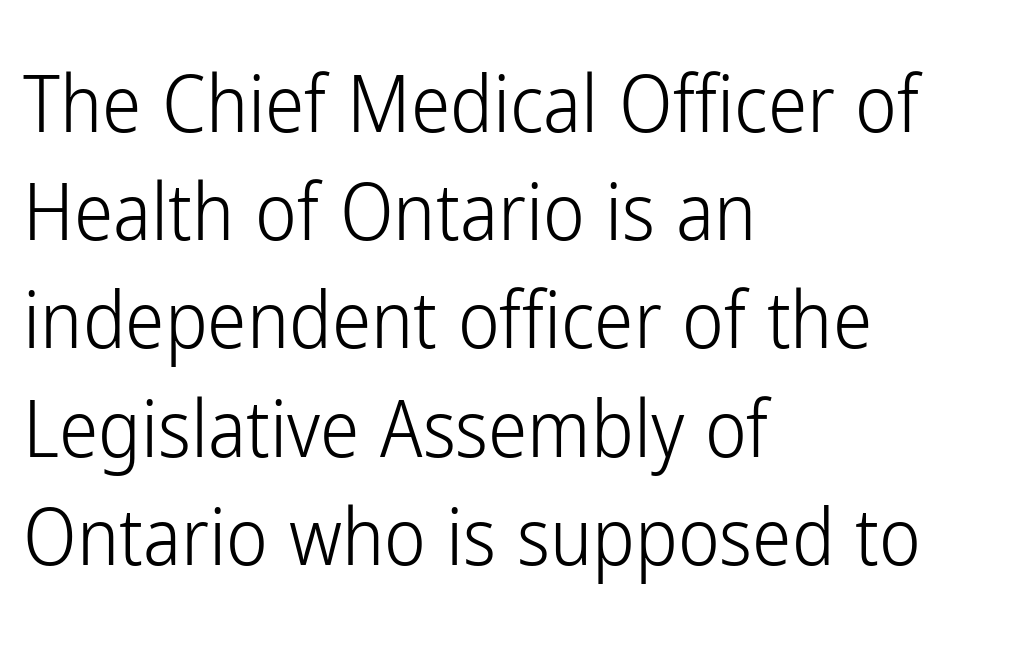
Q: Is the text bold? A: No.
Q: Is the text italic (slanted)? A: No, it is upright.
Q: Is the typeface a serif or a sans-serif typeface? A: Sans-serif.
Q: Is the text underlined? A: No.
Q: How is the paragraph aligned? A: Left-aligned.
Q: Is the spacing between letters normal or unusually wide? A: Normal.
Q: Is the spacing between lines tight, normal or loose? A: Normal.
Q: Width (condensed, normal, or wide)? A: Condensed.
Q: Stroke contrast? A: Low.
Q: x-height? A: Medium.
Q: Monospaced? A: No.
